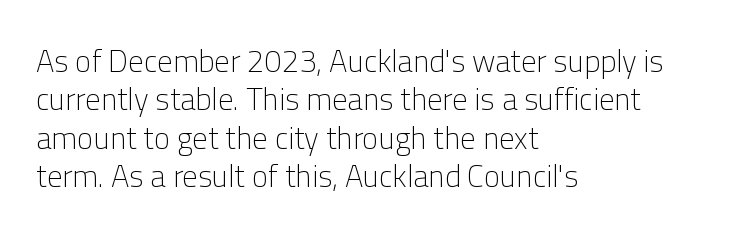
Q: Is the text bold? A: No.
Q: Is the text italic (slanted)? A: No, it is upright.
Q: Is the typeface a serif or a sans-serif typeface? A: Sans-serif.
Q: Is the text underlined? A: No.
Q: How is the paragraph aligned? A: Left-aligned.
Q: Is the spacing between letters normal or unusually wide? A: Normal.
Q: Width (condensed, normal, or wide)? A: Normal.
Q: Stroke contrast? A: Low.
Q: x-height? A: Medium.
Q: Monospaced? A: No.
